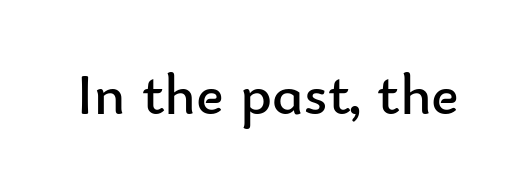
Note the varied advance widths — an 'i' is clearly narrower than an 'm'. The face used here is a sans, in the tradition of grotesques and geometrics. Clear beneath every line of the passage. The tracking reads as untouched default to a designer's eye.
